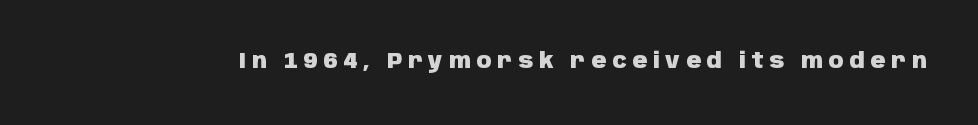
Look at the stroke-to-counter ratio: heavy, a bold. Lines of text with bare space underneath. These lines were composed using upright roman letters. The passage shown has open, widely tracked lettering throughout.
